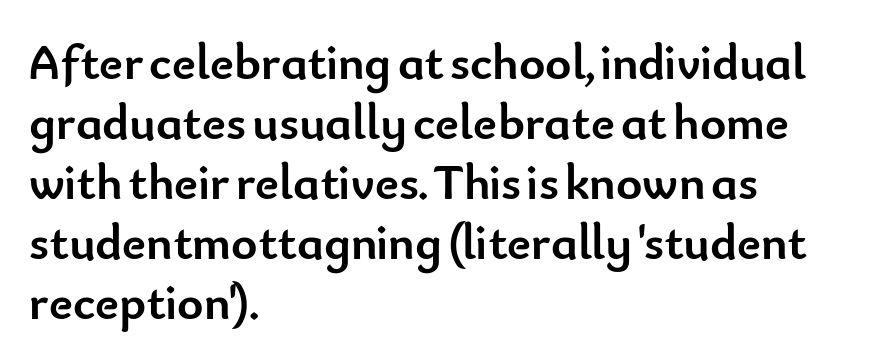
Q: Is the text bold? A: Yes.
Q: Is the text italic (slanted)? A: No, it is upright.
Q: Is the typeface a serif or a sans-serif typeface? A: Sans-serif.
Q: Is the text underlined? A: No.
Q: How is the paragraph aligned? A: Left-aligned.
Q: Is the spacing between letters normal or unusually wide? A: Normal.
Q: Width (condensed, normal, or wide)? A: Normal.
Q: Stroke contrast? A: Low.
Q: x-height? A: Small.
Q: Monospaced? A: No.
